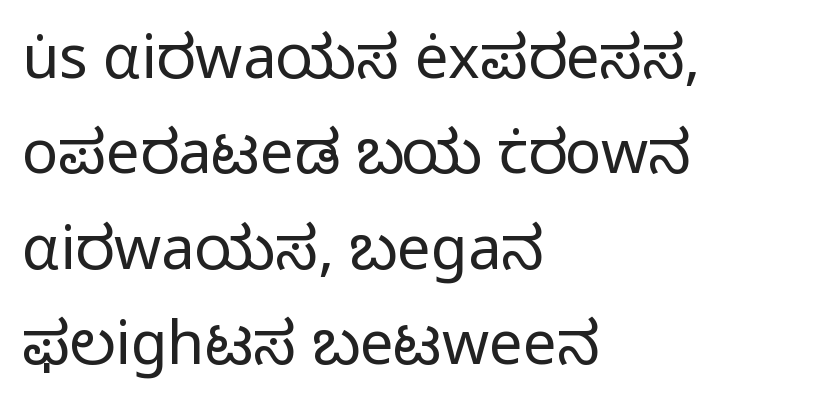
The image shows 60 px regular-weight sans-serif type, upright; set left-aligned, normal line spacing (1.59x), normal letter spacing, not underlined; low stroke contrast and a medium x-height.
